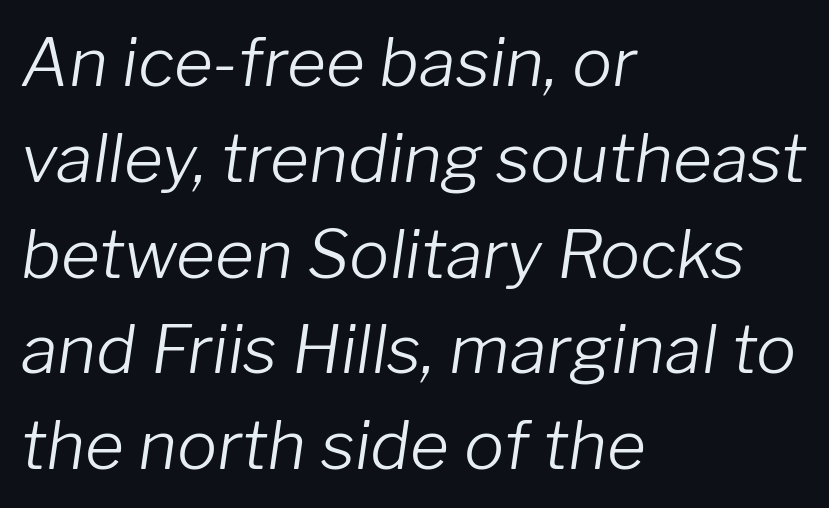
{"italic": "yes", "lean": "right", "slant_degrees": 8, "bold": "no", "weight": "light", "width": "normal", "stroke_contrast": "low", "x_height": "medium", "monospaced": "no", "underline": "no", "align": "left", "line_spacing": "normal", "line_spacing_ratio": 1.43, "letter_spacing": "normal", "letter_spacing_em": 0.0, "glyph_px": 67}
